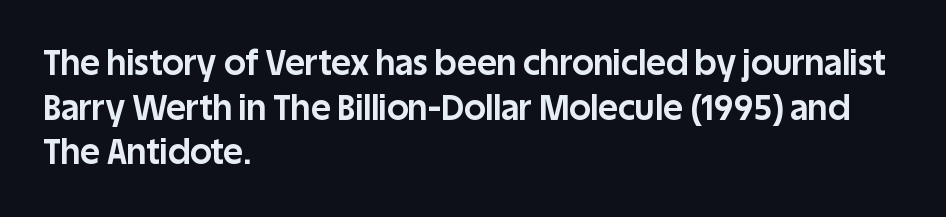
This rendering employs a face without finishing strokes, i.e., a sans-serif. Each new line begins a customary step beneath the previous one. The gap between lines stays unmarked. Nothing unusual about the tracking: characters are spaced as the font intends. These words are printed bold, with thick strokes throughout. The axis of the letterforms is exactly vertical.
